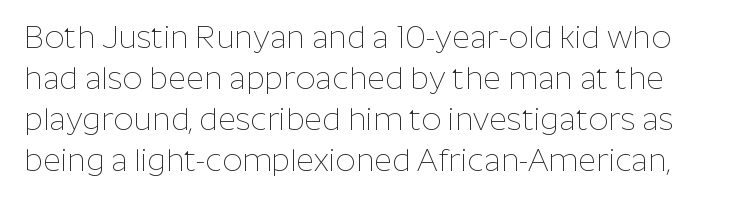
In terms of leading, this rendering sits right in the middle. The words here are not underlined. Tall strokes in this sample are plumb rather than angled. Each letter keeps its own natural width here, so spacing adapts to shape.
